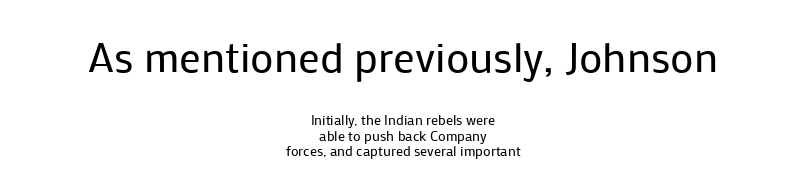
The image shows 43 px regular-weight sans-serif type, upright; set centered, tight line spacing (1.11x), normal letter spacing, not underlined; the first (top) block is 3.07x larger; low stroke contrast and a medium x-height.
